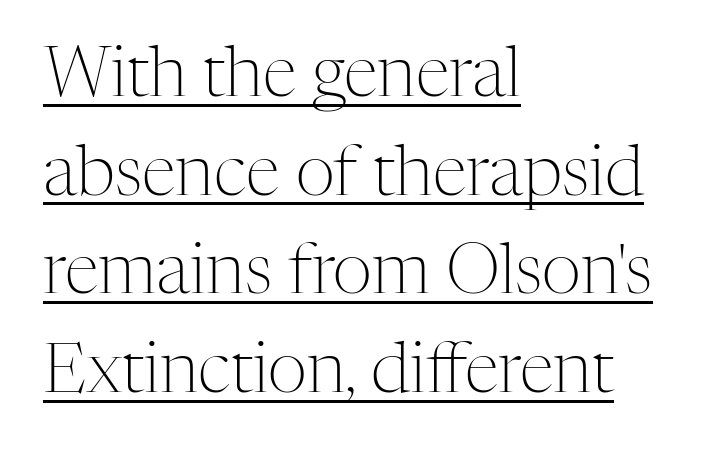
The image shows 69 px light serif type, upright; set left-aligned, normal line spacing (1.43x), normal letter spacing, underlined; medium stroke contrast and a medium x-height.
